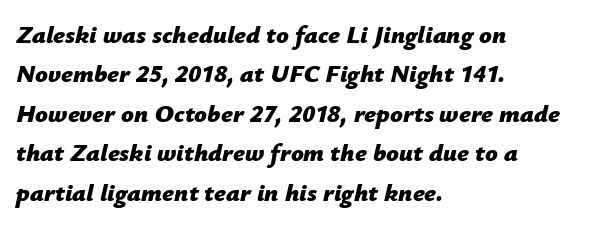
In terms of leading, this rendering sits right in the middle. Only glyphs here, with clear space below each row. Each word holds together tightly as a unit, with standard inter-letter gaps. The ragged edge is on the right, which tells us the setting is flush left.
